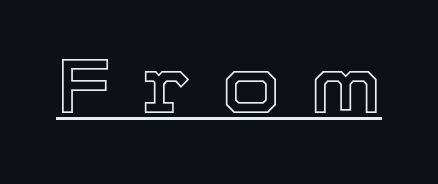
Q: Is the text italic (slanted)? A: No, it is upright.
Q: Is the text underlined? A: Yes.
Q: Is the spacing between letters normal or unusually wide? A: Unusually wide.
Q: Width (condensed, normal, or wide)? A: Normal.
Q: x-height? A: Medium.
Q: Monospaced? A: No.
